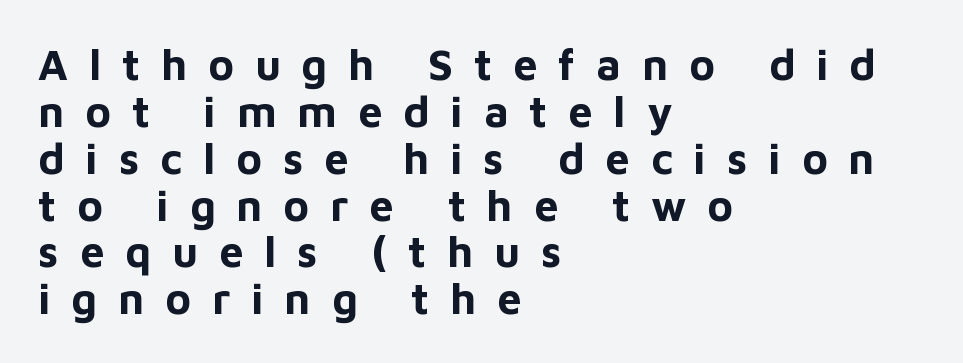
The image shows 43 px bold sans-serif type, upright; set left-aligned, tight line spacing (1.09x), unusually wide letter spacing (+0.49 em), not underlined; low stroke contrast and a medium x-height.
